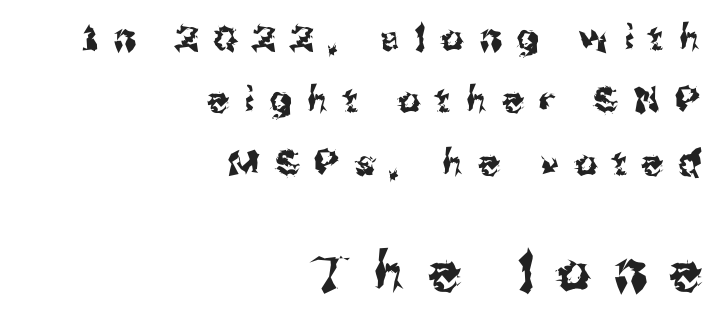
{"serif": "no", "italic": "no", "width": "normal", "stroke_contrast": "medium", "x_height": "medium", "monospaced": "no", "underline": "no", "align": "right", "line_spacing_ratio": 1.78, "letter_spacing": "wide", "letter_spacing_em": 0.45, "larger_block": "second", "size_ratio": 1.49, "glyph_px": 52}
